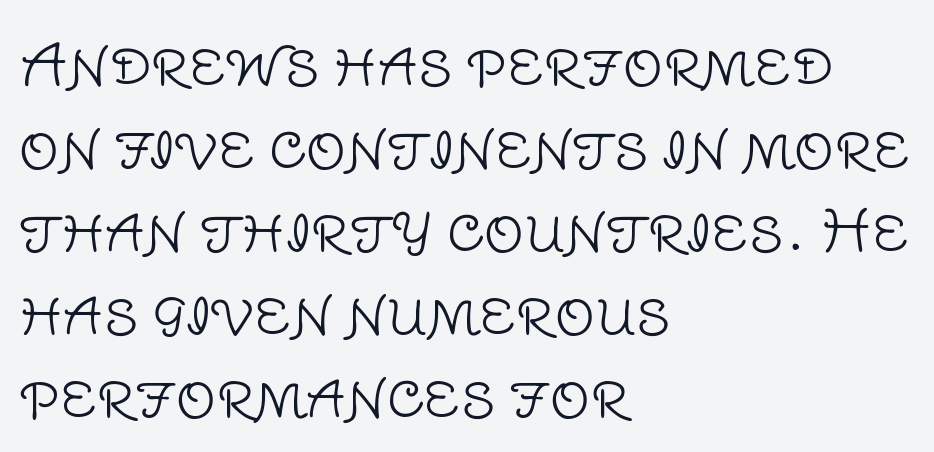
{"serif": "no", "bold": "no", "weight": "light", "width": "normal", "stroke_contrast": "low", "x_height": "large", "monospaced": "no", "underline": "no", "align": "left", "line_spacing": "normal", "line_spacing_ratio": 1.48, "letter_spacing": "normal", "letter_spacing_em": 0.0, "glyph_px": 56}
